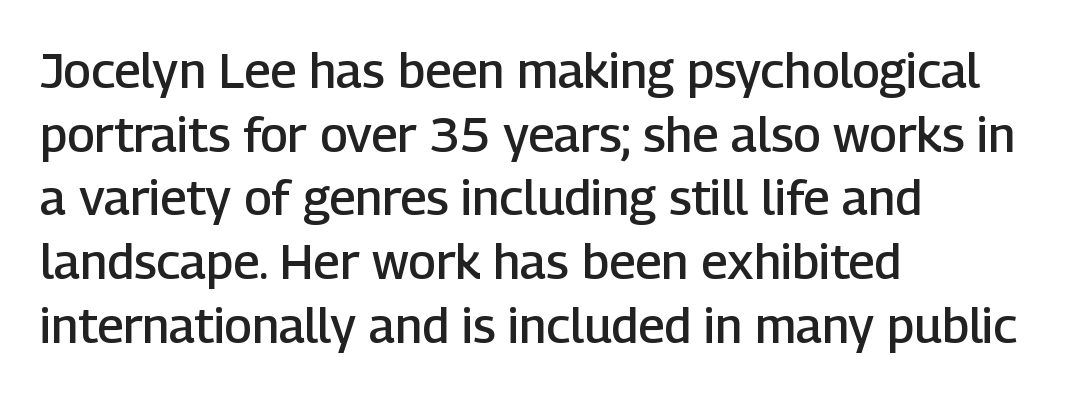
{"serif": "no", "italic": "no", "bold": "semi", "weight": "semibold", "width": "normal", "stroke_contrast": "low", "x_height": "medium", "monospaced": "no", "underline": "no", "align": "left", "line_spacing": "normal", "line_spacing_ratio": 1.3, "letter_spacing": "normal", "letter_spacing_em": 0.0, "glyph_px": 49}
